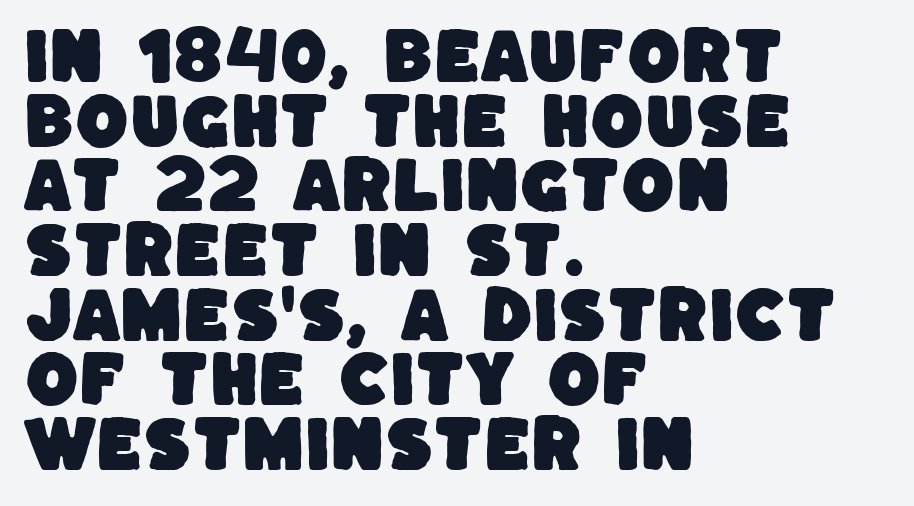
Is the letter spacing exaggerated? No — it looks like the ordinary default. The designer went with a sans here, leaving each stem footless. The strip under each line holds only bare page. The ragged edge is on the right, which tells us the setting is flush left. Proportional: the letters do not fall into vertical columns. You could barely slide anything between these rows.
